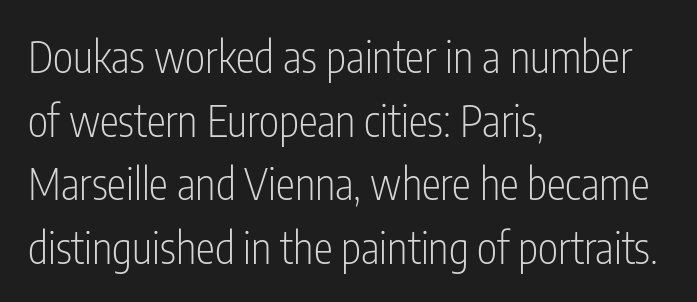
The image shows 43 px light, condensed sans-serif type, upright; set left-aligned, normal line spacing (1.48x), normal letter spacing, not underlined; low stroke contrast and a medium x-height.
